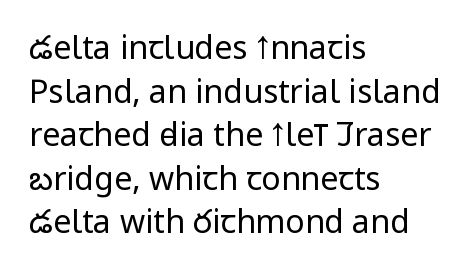
Q: Is the text bold? A: No.
Q: Is the text italic (slanted)? A: No, it is upright.
Q: Is the typeface a serif or a sans-serif typeface? A: Sans-serif.
Q: Is the text underlined? A: No.
Q: How is the paragraph aligned? A: Left-aligned.
Q: Is the spacing between letters normal or unusually wide? A: Normal.
Q: Is the spacing between lines tight, normal or loose? A: Normal.
Q: Width (condensed, normal, or wide)? A: Condensed.
Q: Stroke contrast? A: Low.
Q: x-height? A: Large.
Q: Monospaced? A: No.
